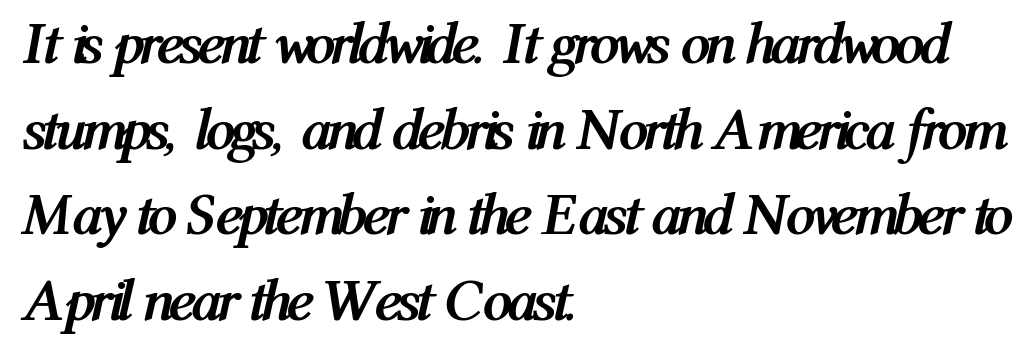
{"italic": "yes", "lean": "right", "slant_degrees": 12, "bold": "yes", "weight": "semibold", "width": "condensed", "stroke_contrast": "medium", "x_height": "medium", "monospaced": "no", "underline": "no", "align": "left", "line_spacing": "normal", "line_spacing_ratio": 1.45, "letter_spacing": "normal", "letter_spacing_em": 0.0, "glyph_px": 59}
